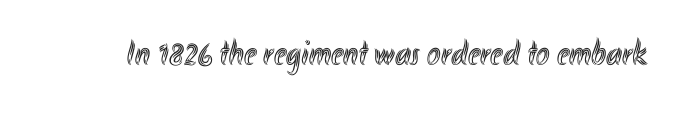
{"width": "condensed", "x_height": "small", "monospaced": "no", "underline": "no", "letter_spacing": "normal", "letter_spacing_em": 0.0, "glyph_px": 36}
